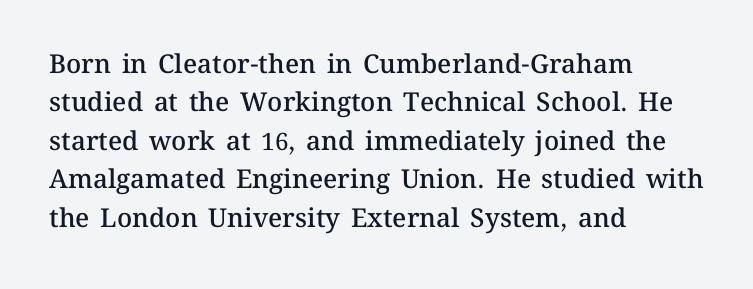
The lines are quadded left. Short note: letters normally spaced. Just letters on the line, the space beneath them empty. Look at the stroke-to-counter ratio: somewhat heavy, a semibold. Regular leading.
